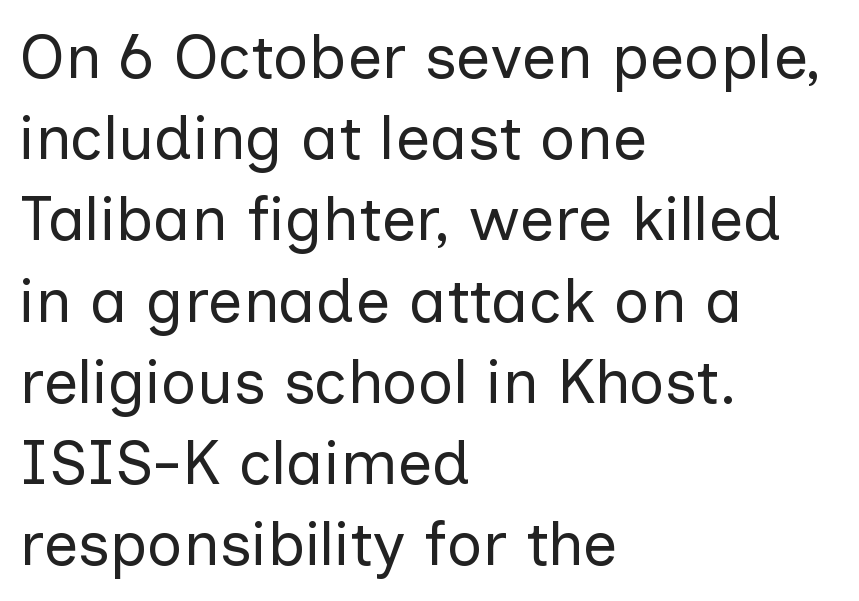
Unmarked baselines from the first word to the last. The ragged edge is on the right, which tells us the setting is flush left. Heft: none added — not bold. Upright lettering throughout. A typesetter would call this proportional, since set widths differ per character. The line texture is even and compact thanks to regular tracking.
